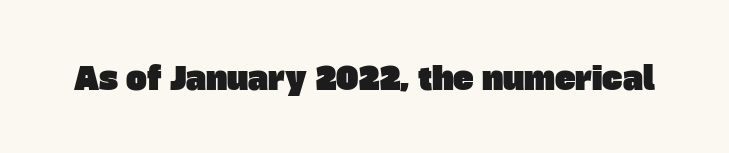
Q: Is the typeface a serif or a sans-serif typeface? A: Sans-serif.
Q: Is the text underlined? A: No.
Q: Is the spacing between letters normal or unusually wide? A: Normal.
Q: Width (condensed, normal, or wide)? A: Normal.
Q: Stroke contrast? A: Low.
Q: x-height? A: Large.
Q: Monospaced? A: No.
